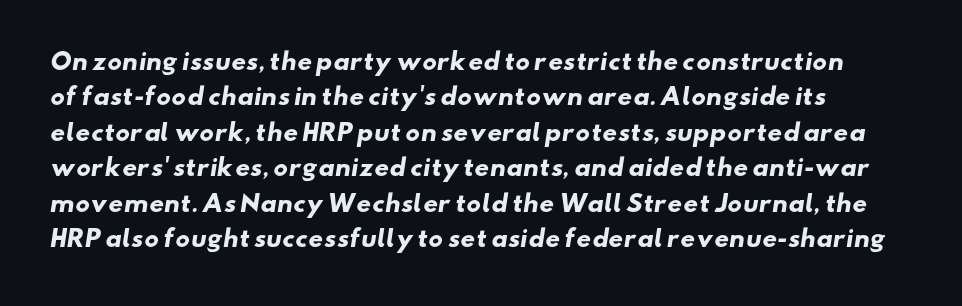
Q: Is the text bold? A: Yes.
Q: Is the text underlined? A: No.
Q: How is the paragraph aligned? A: Left-aligned.
Q: Is the spacing between letters normal or unusually wide? A: Normal.
Q: Is the spacing between lines tight, normal or loose? A: Normal.
